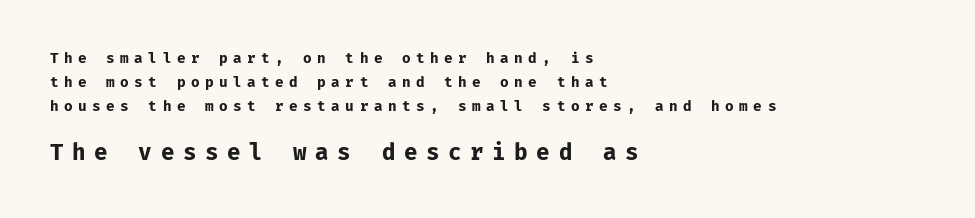
Q: Is the text bold? A: Yes.
Q: Is the text italic (slanted)? A: No, it is upright.
Q: Is the text underlined? A: No.
Q: How is the paragraph aligned? A: Left-aligned.
Q: Is the spacing between letters normal or unusually wide? A: Unusually wide.
Q: Which block of text is set in a larger size, the first (top) or the second (bottom)? A: The second (bottom) one.
